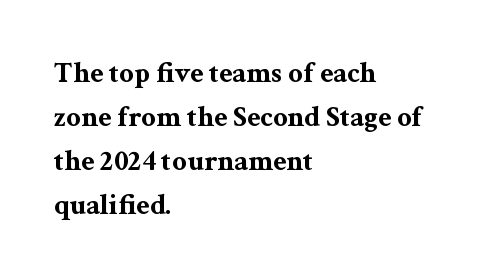
Q: Is the text bold? A: Yes.
Q: Is the text italic (slanted)? A: No, it is upright.
Q: Is the typeface a serif or a sans-serif typeface? A: Serif.
Q: Is the text underlined? A: No.
Q: How is the paragraph aligned? A: Left-aligned.
Q: Is the spacing between letters normal or unusually wide? A: Normal.
Q: Is the spacing between lines tight, normal or loose? A: Normal.
Q: Width (condensed, normal, or wide)? A: Wide.
Q: Stroke contrast? A: Medium.
Q: x-height? A: Medium.
Q: Monospaced? A: No.
